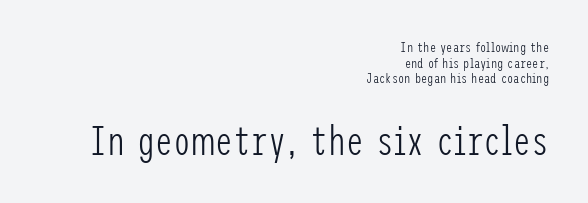
Weight: in the light-to-regular range. The line-height multiplier appears low, near solid setting. Compared with typical body copy, the letter spacing here is the same. The glyphs in this specimen are sans serif. Ordinary non-slanted type is in use.
